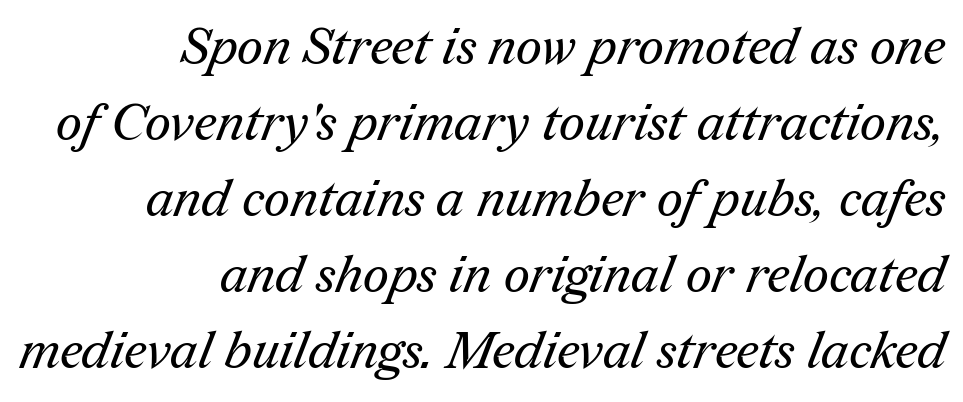
Q: Is the text bold? A: No.
Q: Is the typeface a serif or a sans-serif typeface? A: Serif.
Q: Is the text underlined? A: No.
Q: How is the paragraph aligned? A: Right-aligned.
Q: Is the spacing between letters normal or unusually wide? A: Normal.
Q: Is the spacing between lines tight, normal or loose? A: Normal.
Q: Width (condensed, normal, or wide)? A: Normal.
Q: Stroke contrast? A: Medium.
Q: x-height? A: Medium.
Q: Monospaced? A: No.
